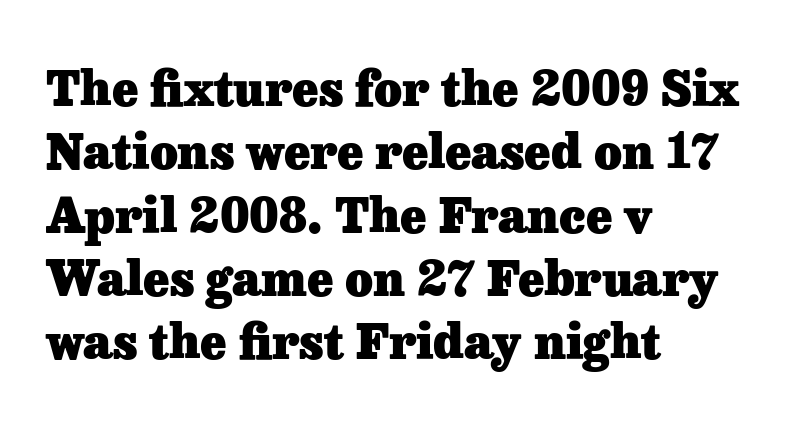
The lines are quadded left. The letters carry serifs — small finishing strokes at the ends of their stems. Baseline-to-baseline distance is the conventional proportion of letter height. Does the lettering tilt? It doesn't — this is upright. The letters are bold, with thick, heavy strokes.
